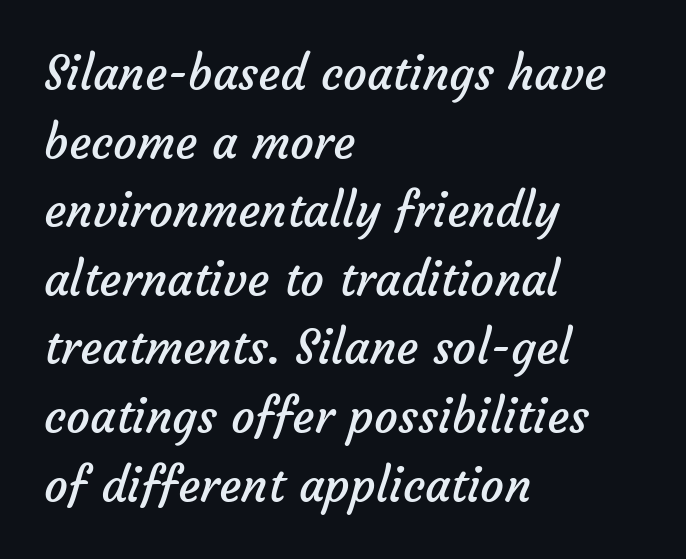
Q: Is the text bold? A: No.
Q: Is the typeface a serif or a sans-serif typeface? A: Sans-serif.
Q: Is the text underlined? A: No.
Q: How is the paragraph aligned? A: Left-aligned.
Q: Is the spacing between letters normal or unusually wide? A: Normal.
Q: Is the spacing between lines tight, normal or loose? A: Normal.
Q: Width (condensed, normal, or wide)? A: Normal.
Q: Stroke contrast? A: Low.
Q: x-height? A: Medium.
Q: Monospaced? A: No.
